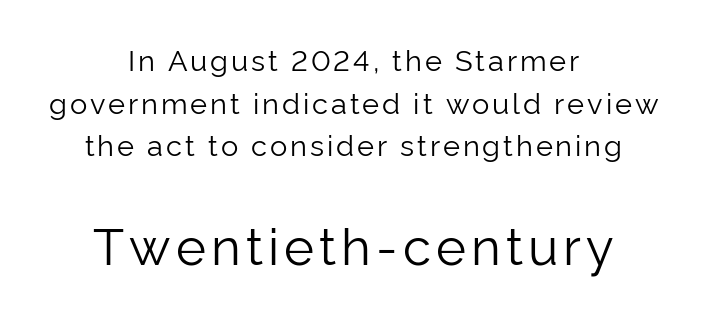
Q: Is the text bold? A: No.
Q: Is the text italic (slanted)? A: No, it is upright.
Q: Is the typeface a serif or a sans-serif typeface? A: Sans-serif.
Q: Is the text underlined? A: No.
Q: How is the paragraph aligned? A: Centered.
Q: Is the spacing between lines tight, normal or loose? A: Normal.
Q: Which block of text is set in a larger size, the first (top) or the second (bottom)? A: The second (bottom) one.
Q: Width (condensed, normal, or wide)? A: Normal.
Q: Stroke contrast? A: Low.
Q: x-height? A: Medium.
Q: Monospaced? A: No.
